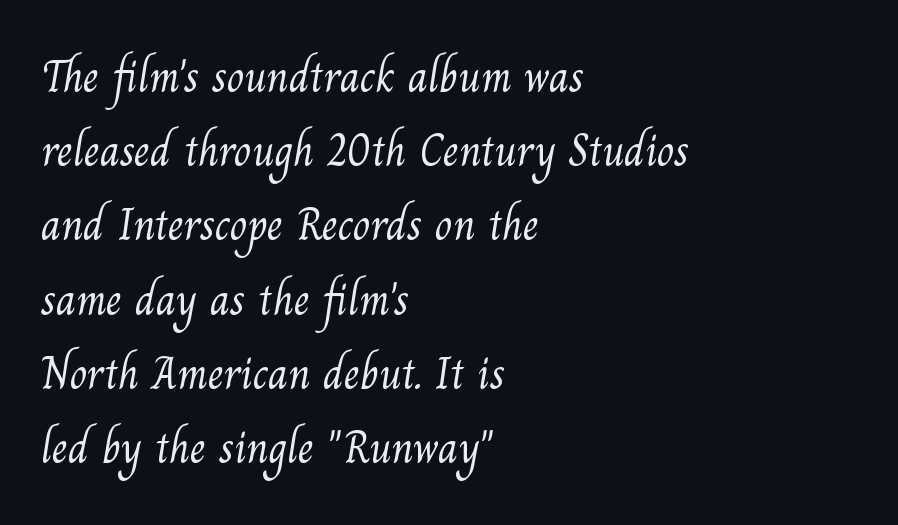
Baseline-to-baseline distance is the conventional proportion of letter height. Stroke thickness stays within the range of a standard reading face or lighter. You could not count columns in this text — the font is proportionally spaced. Rule under the text: the space is simply empty.
